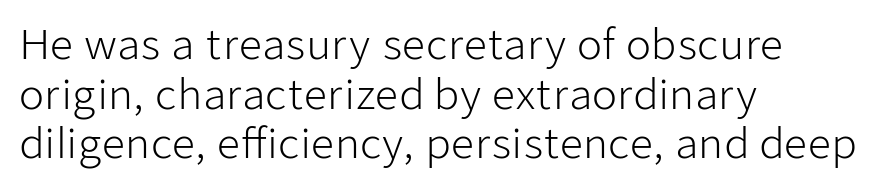
This is not heavy type; no bold has been used. Anything drawn beneath the words? Only blank space. Short and long lines alike share a common starting point at left. Notice how the stems are strictly vertical — no italics here.
